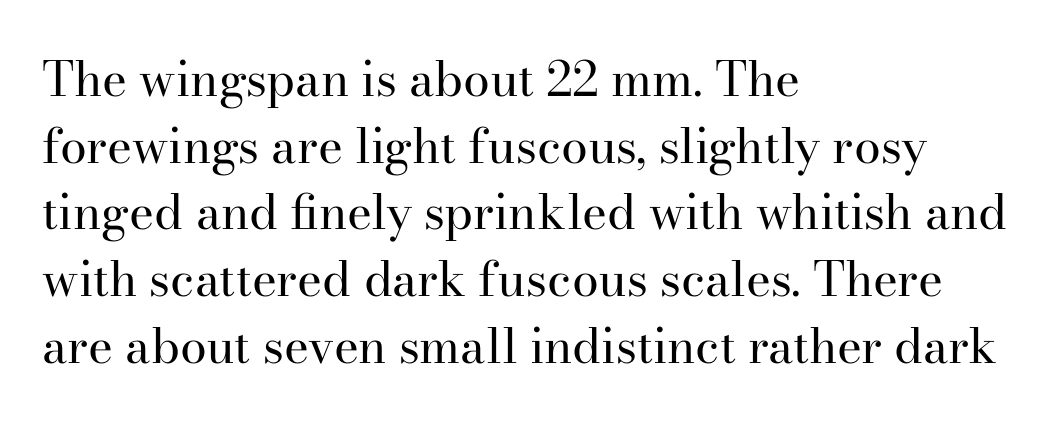
{"serif": "yes", "italic": "no", "bold": "no", "weight": "regular", "width": "normal", "stroke_contrast": "high", "x_height": "small", "monospaced": "no", "underline": "no", "align": "left", "line_spacing": "normal", "line_spacing_ratio": 1.39, "letter_spacing": "normal", "letter_spacing_em": 0.0, "glyph_px": 48}
